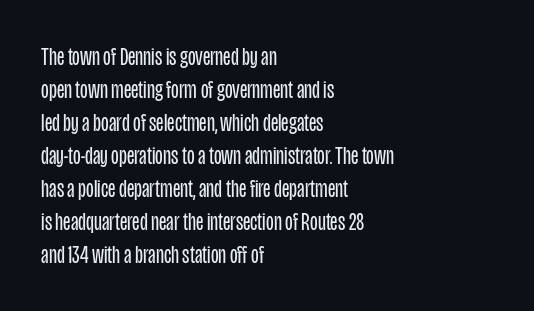
{"italic": "no", "bold": "no", "underline": "no", "align": "left", "line_spacing": "normal", "line_spacing_ratio": 1.32, "letter_spacing": "normal", "letter_spacing_em": 0.0, "glyph_px": 25}
